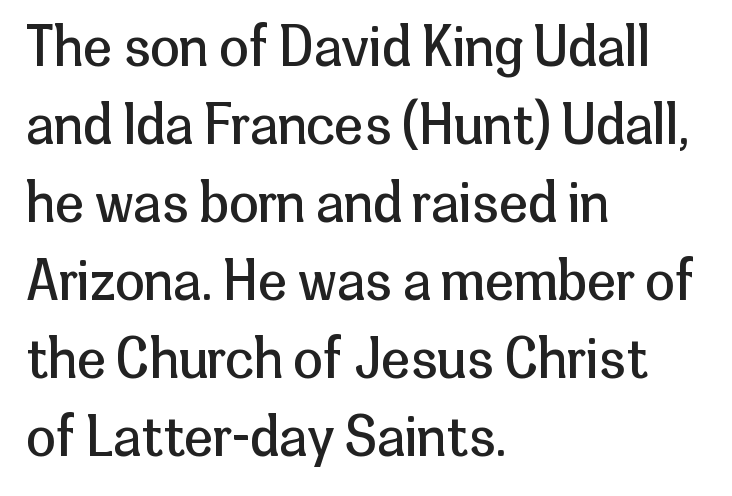
Q: Is the text bold? A: No.
Q: Is the text italic (slanted)? A: No, it is upright.
Q: Is the typeface a serif or a sans-serif typeface? A: Sans-serif.
Q: Is the text underlined? A: No.
Q: How is the paragraph aligned? A: Left-aligned.
Q: Is the spacing between letters normal or unusually wide? A: Normal.
Q: Is the spacing between lines tight, normal or loose? A: Normal.
Q: Width (condensed, normal, or wide)? A: Normal.
Q: Stroke contrast? A: Low.
Q: x-height? A: Medium.
Q: Monospaced? A: No.
